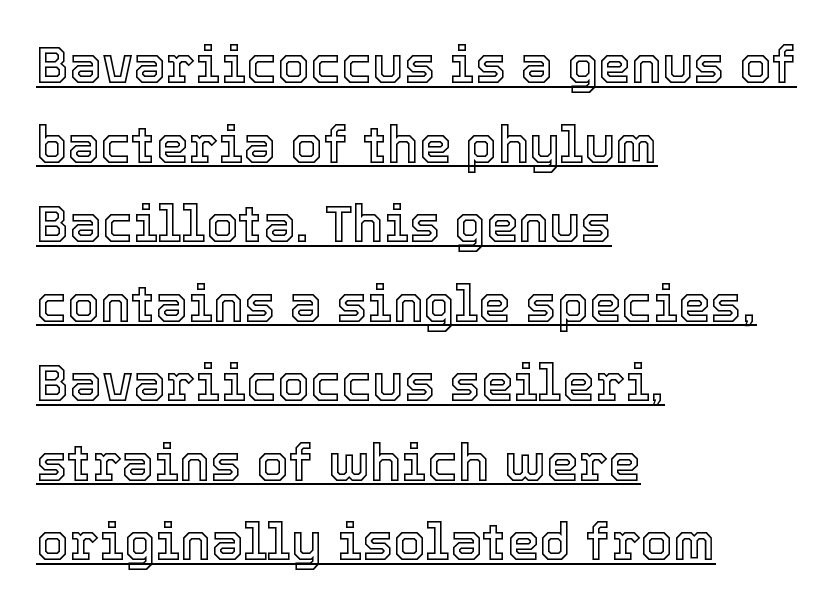
The setting favours the left margin, as ordinary paragraphs usually do. Letter spacing: default. Line spacing here is normal. Note the varied advance widths — an 'i' is clearly narrower than an 'm'. Posture: vertical.
